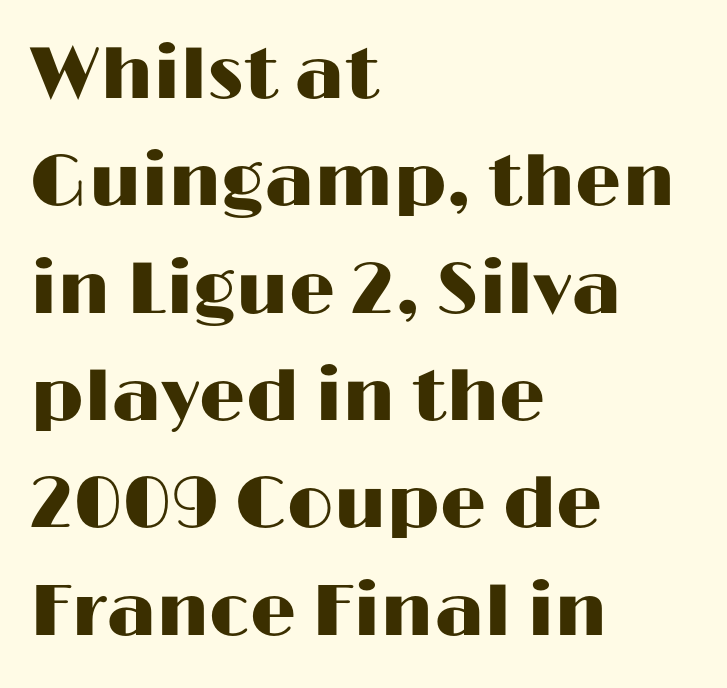
{"serif": "no", "italic": "no", "width": "wide", "stroke_contrast": "high", "x_height": "medium", "monospaced": "no", "underline": "no", "align": "left", "line_spacing": "normal", "line_spacing_ratio": 1.47, "letter_spacing": "normal", "letter_spacing_em": 0.0, "glyph_px": 73}
